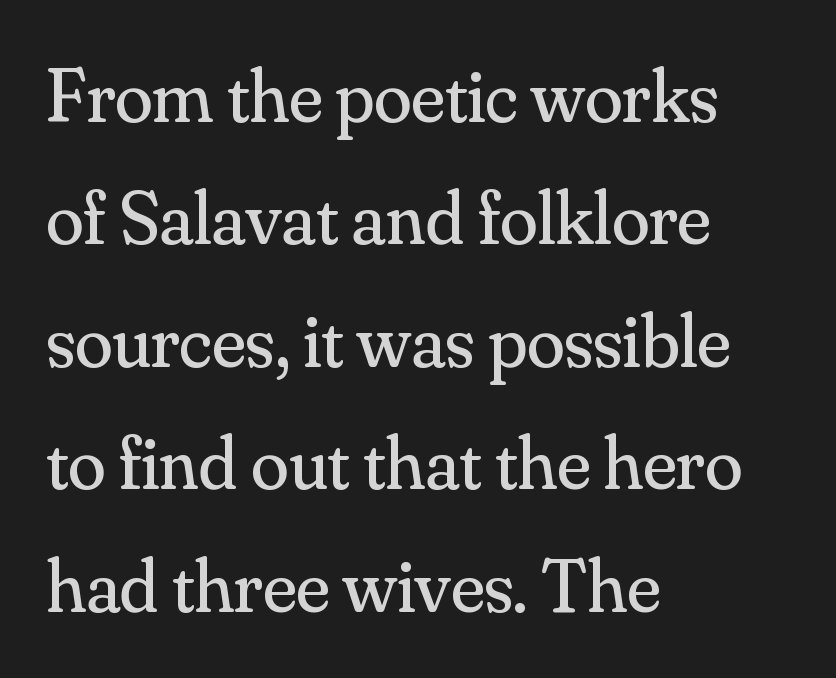
The image shows 77 px regular-weight serif type, upright; set left-aligned, normal line spacing (1.59x), normal letter spacing, not underlined; medium stroke contrast and a small x-height.
